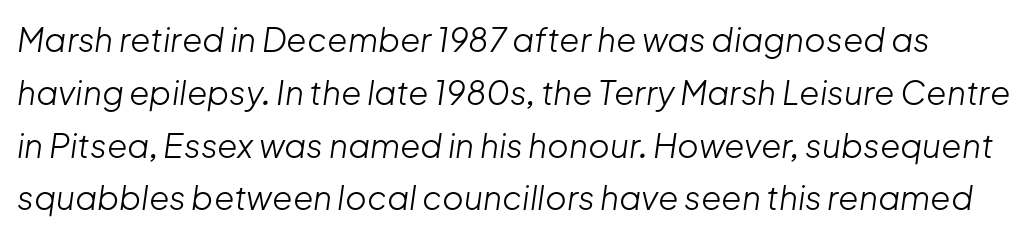
{"italic": "yes", "lean": "right", "slant_degrees": 8, "bold": "no", "weight": "light", "width": "normal", "stroke_contrast": "low", "x_height": "medium", "monospaced": "no", "underline": "no", "line_spacing": "normal", "line_spacing_ratio": 1.6, "letter_spacing": "normal", "letter_spacing_em": 0.0, "glyph_px": 33}
